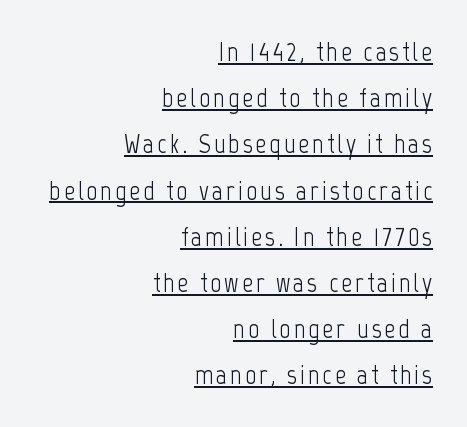
Characters remain perfectly vertical along every line. The compositor pushed each line to the right boundary. The strokes carry an ordinary text weight at most. Caption: lettering with a line underneath.
